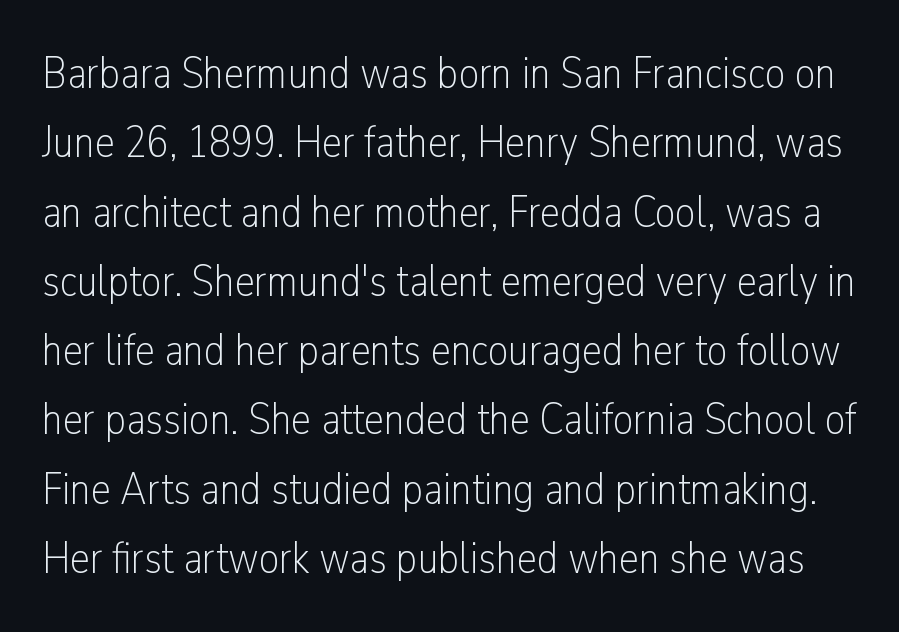
Q: Is the text bold? A: No.
Q: Is the text italic (slanted)? A: No, it is upright.
Q: Is the typeface a serif or a sans-serif typeface? A: Sans-serif.
Q: Is the text underlined? A: No.
Q: Is the spacing between letters normal or unusually wide? A: Normal.
Q: Is the spacing between lines tight, normal or loose? A: Normal.
Q: Width (condensed, normal, or wide)? A: Condensed.
Q: Stroke contrast? A: Low.
Q: x-height? A: Medium.
Q: Monospaced? A: No.
